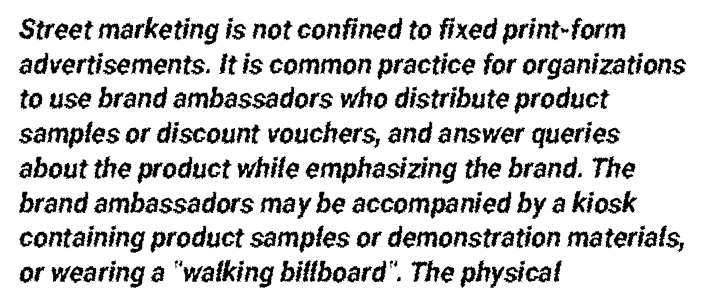
The font family rendered here belongs to the sans-serif group. The passage shown has conventional tracking throughout. Any mark beneath the type? The region is blank. The passage shown is typed in a proportional face where columns would drift. The rag falls on the right side of this text block.
